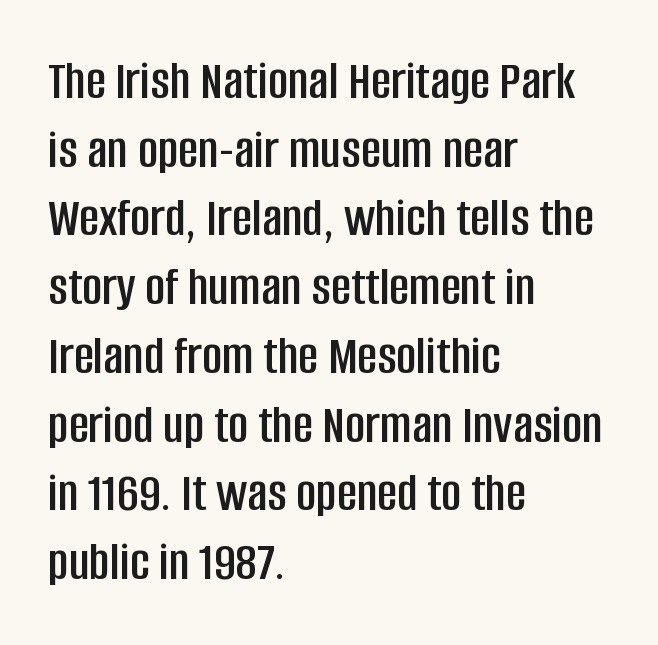
Observe the ordinary spacing: letters are neighbours, not strangers. These lines were composed using upright roman letters. The rag falls on the right side of this text block. This block has exactly the height ordinary leading produces. Lines of text with bare space underneath.
